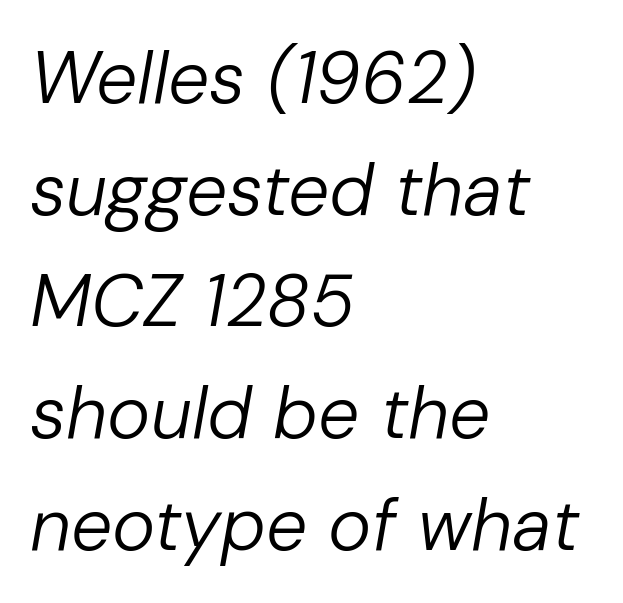
The image shows 73 px regular-weight type, italic (leaning right); set left-aligned, normal line spacing (1.53x), normal letter spacing, not underlined; low stroke contrast and a medium x-height.
